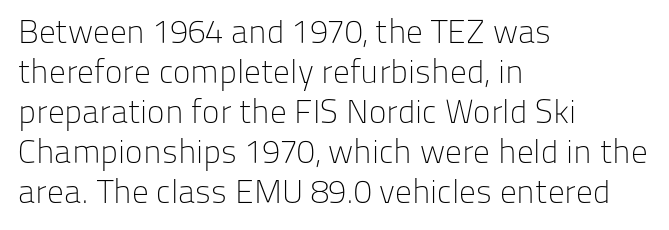
Stroke thickness stays within the range of a standard reading face or lighter. Lines of text with bare space underneath. The setting favours the left margin, as ordinary paragraphs usually do. Notice how the stems are strictly vertical — no italics here.
